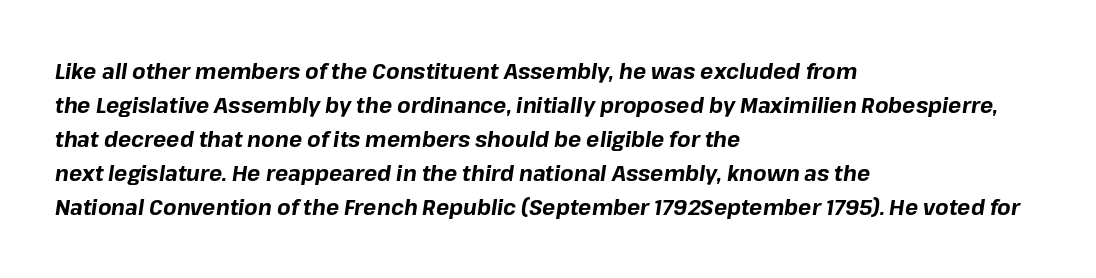
{"italic": "yes", "lean": "right", "slant_degrees": 8, "bold": "yes", "underline": "no", "align": "left", "line_spacing": "normal", "line_spacing_ratio": 1.55, "letter_spacing": "normal", "letter_spacing_em": 0.0, "glyph_px": 22}
